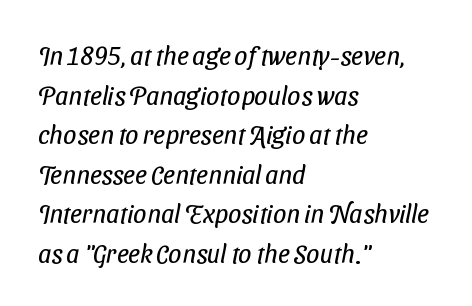
The image shows 26 px text type; set left-aligned, normal line spacing (1.52x), normal letter spacing, not underlined.
